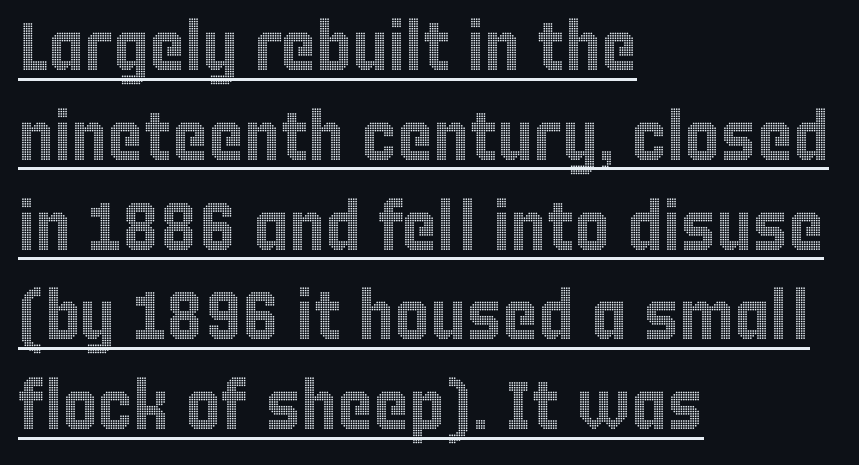
Q: Is the text italic (slanted)? A: No, it is upright.
Q: Is the text underlined? A: Yes.
Q: How is the paragraph aligned? A: Left-aligned.
Q: Is the spacing between letters normal or unusually wide? A: Normal.
Q: Is the spacing between lines tight, normal or loose? A: Normal.
Q: Width (condensed, normal, or wide)? A: Condensed.
Q: x-height? A: Large.
Q: Monospaced? A: No.
